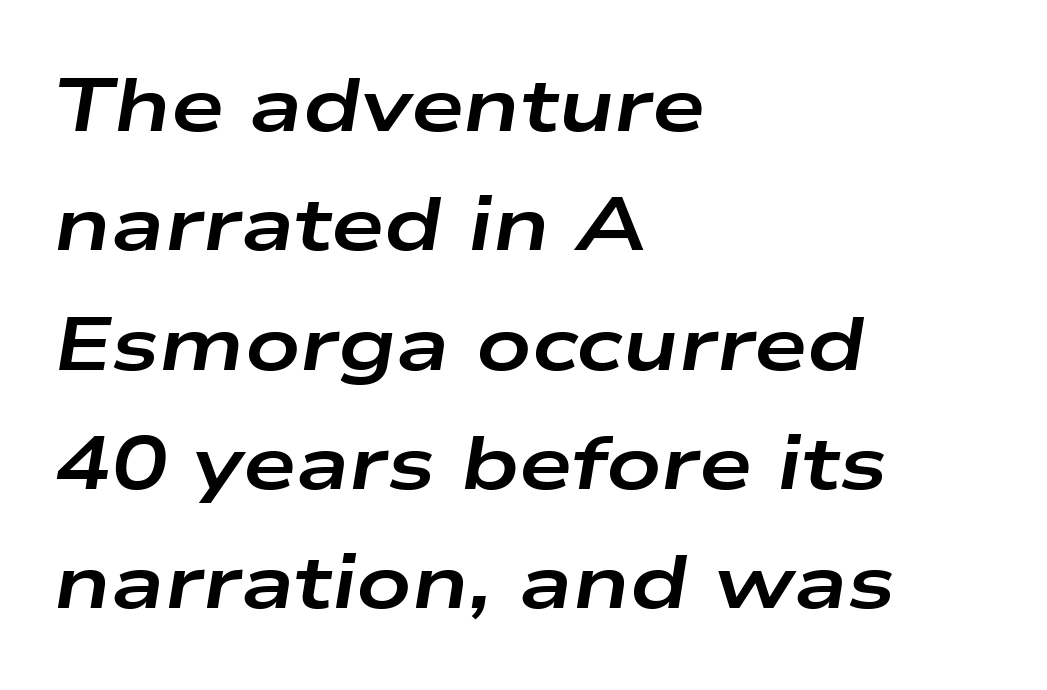
The image shows 76 px bold, wide type, italic (leaning right); set left-aligned, normal line spacing (1.57x), normal letter spacing, not underlined; low stroke contrast and a medium x-height.
